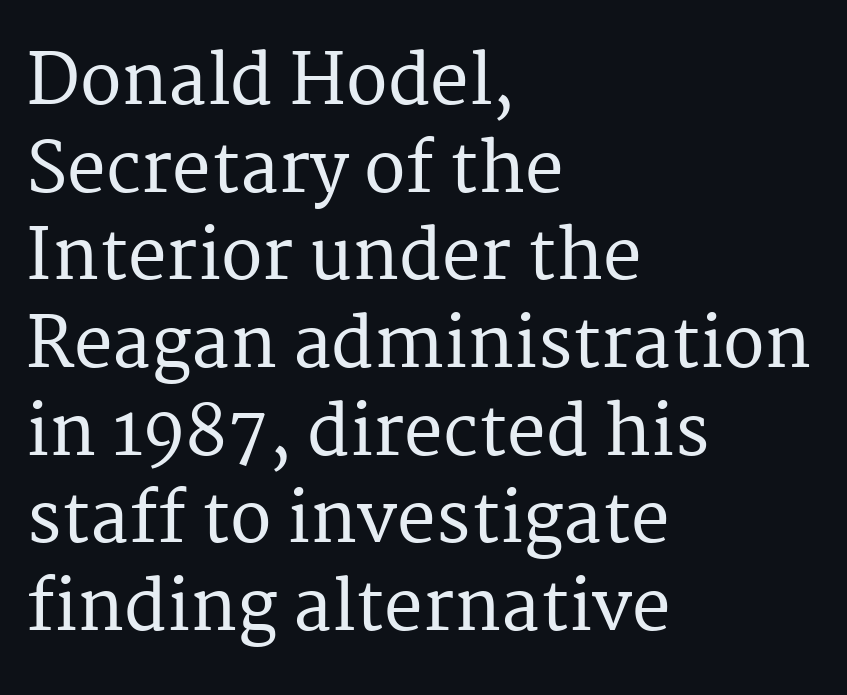
The type sits square on the baseline with zero lean. Serif or sans? Serif — the stroke terminals have little feet. No extra tracking has been applied to these lines. Here the designer chose a conventional face with non-uniform glyph widths. Descenders are the only things crossing below the line.
